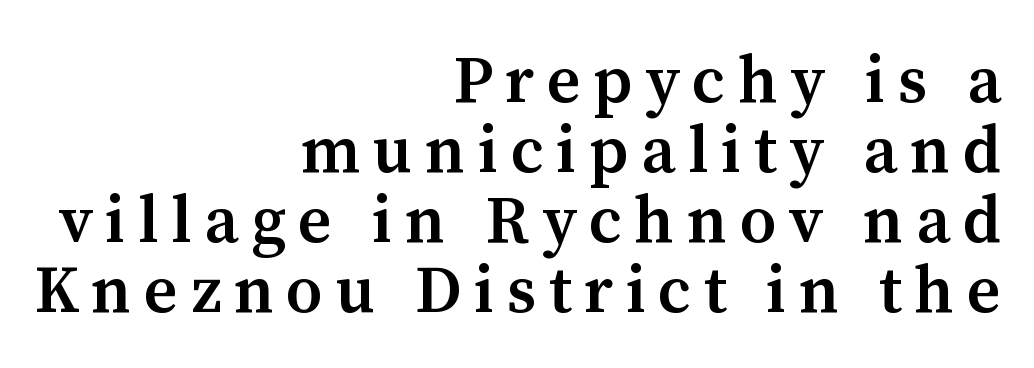
Q: Is the text bold? A: Semi-bold.
Q: Is the text italic (slanted)? A: No, it is upright.
Q: Is the typeface a serif or a sans-serif typeface? A: Serif.
Q: Is the text underlined? A: No.
Q: How is the paragraph aligned? A: Right-aligned.
Q: Is the spacing between lines tight, normal or loose? A: Tight.
Q: Width (condensed, normal, or wide)? A: Normal.
Q: Stroke contrast? A: Medium.
Q: x-height? A: Medium.
Q: Monospaced? A: No.
